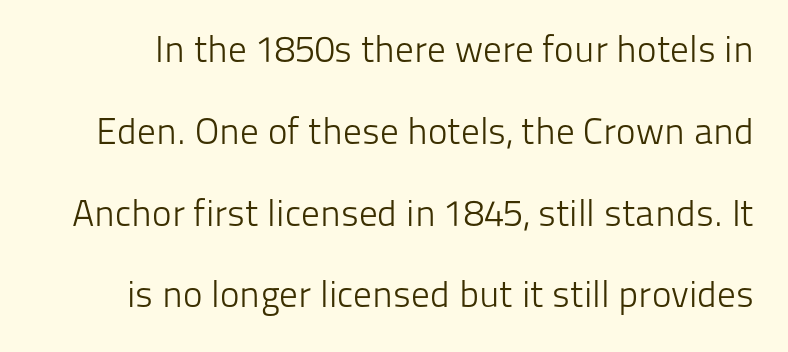
Does the lettering tilt? It doesn't — this is upright. Think of a printed novel: that variable character pitch is what you see here. This rendering leaves character spacing at its baseline value. Examine the stroke ends and you'll find no serifs. Stem width sits at or under what a default text font uses.
